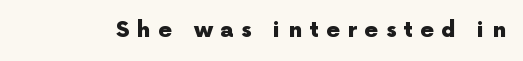
Short note: letters widely spaced. Check under the words: just untouched page. If you drew a line through each stem, it would be perfectly vertical. The passage shown is emphatically bold.
